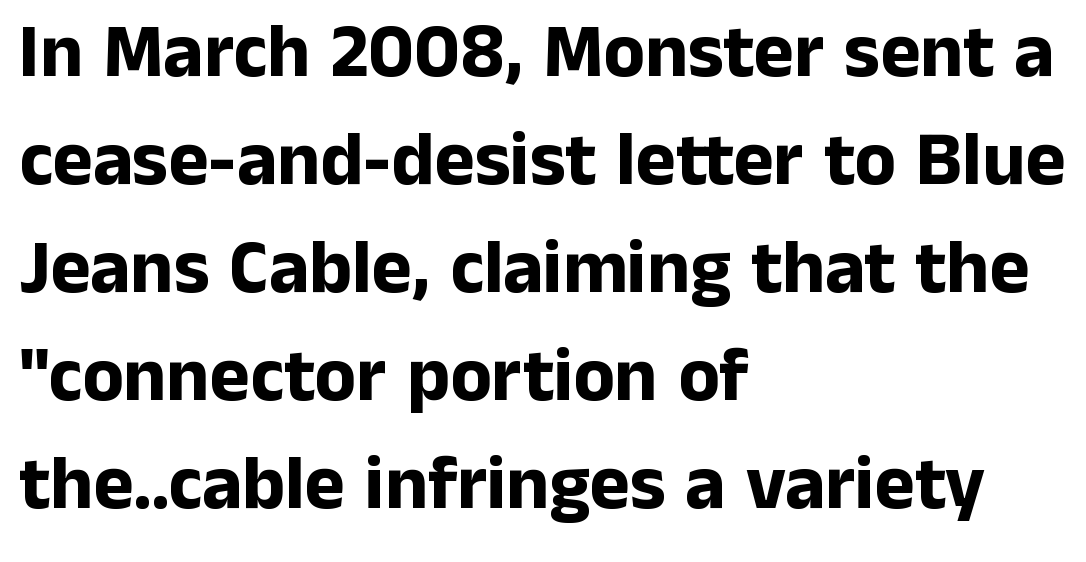
The image shows 76 px bold sans-serif type, upright; set left-aligned, normal line spacing (1.42x), normal letter spacing, not underlined; low stroke contrast and a medium x-height.
